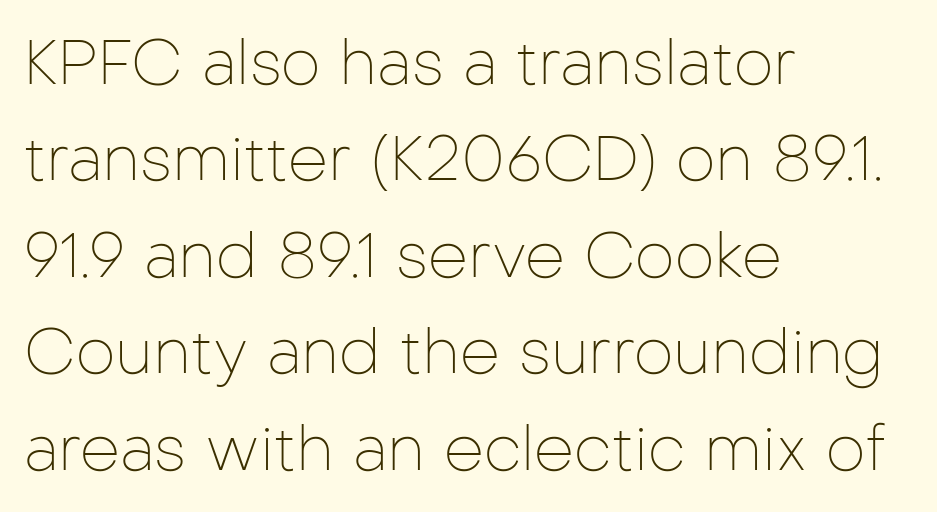
The image shows 63 px thin sans-serif type, upright; set left-aligned, normal line spacing (1.53x), normal letter spacing, not underlined; low stroke contrast and a medium x-height.
